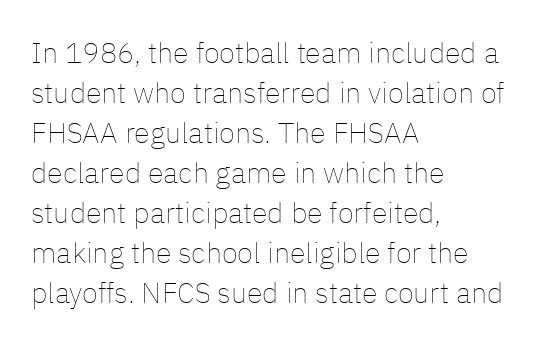
Q: Is the text bold? A: No.
Q: Is the text italic (slanted)? A: No, it is upright.
Q: Is the text underlined? A: No.
Q: How is the paragraph aligned? A: Left-aligned.
Q: Is the spacing between letters normal or unusually wide? A: Normal.
Q: Is the spacing between lines tight, normal or loose? A: Normal.
Q: Width (condensed, normal, or wide)? A: Normal.
Q: Stroke contrast? A: Low.
Q: x-height? A: Medium.
Q: Monospaced? A: No.
